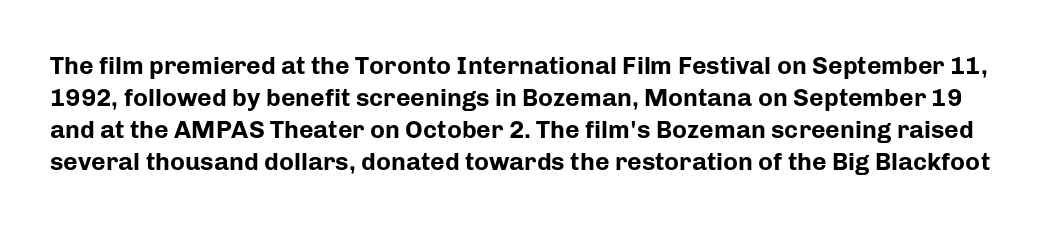
Q: Is the text bold? A: Yes.
Q: Is the text italic (slanted)? A: No, it is upright.
Q: Is the text underlined? A: No.
Q: Is the spacing between letters normal or unusually wide? A: Normal.
Q: Is the spacing between lines tight, normal or loose? A: Normal.
